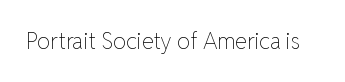
Q: Is the text bold? A: No.
Q: Is the text italic (slanted)? A: No, it is upright.
Q: Is the text underlined? A: No.
Q: Is the spacing between letters normal or unusually wide? A: Normal.
